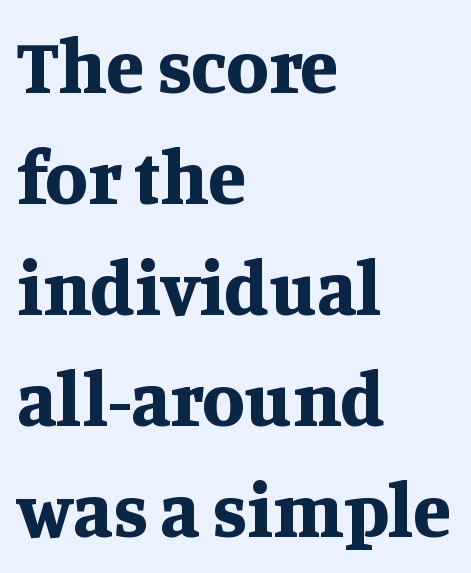
The image shows 77 px bold serif type, upright; set left-aligned, normal line spacing (1.44x), normal letter spacing, not underlined; medium stroke contrast and a large x-height.
